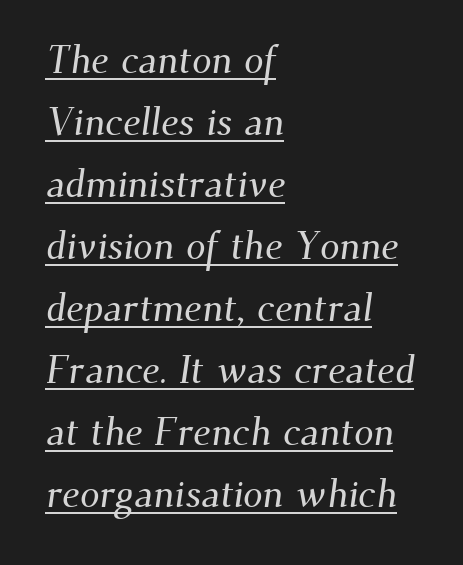
{"serif": "yes", "width": "normal", "stroke_contrast": "medium", "x_height": "small", "monospaced": "no", "underline": "yes", "align": "left", "line_spacing": "normal", "line_spacing_ratio": 1.59, "letter_spacing": "normal", "letter_spacing_em": 0.0, "glyph_px": 39}
